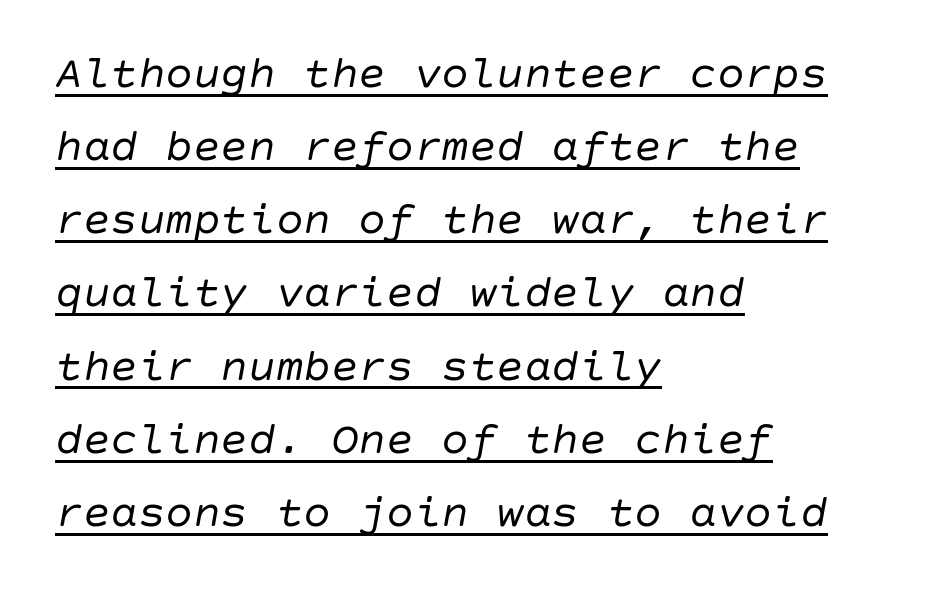
Q: Is the text bold? A: No.
Q: Is the text italic (slanted)? A: Yes, it leans right by about 10 degrees.
Q: Is the text underlined? A: Yes.
Q: How is the paragraph aligned? A: Left-aligned.
Q: Is the spacing between letters normal or unusually wide? A: Normal.
Q: Is the spacing between lines tight, normal or loose? A: Normal.
Q: Width (condensed, normal, or wide)? A: Normal.
Q: Stroke contrast? A: Low.
Q: x-height? A: Large.
